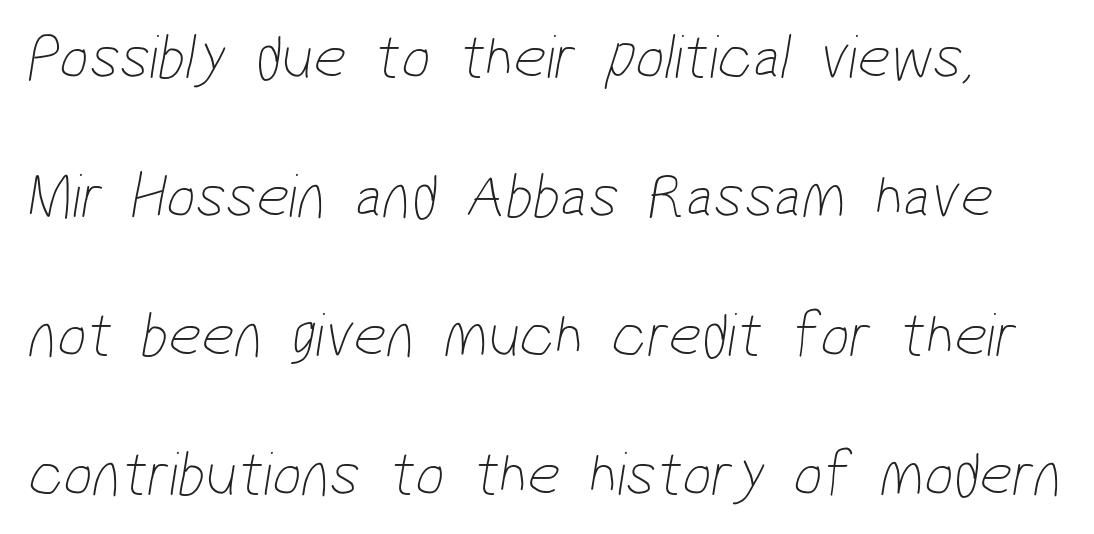
{"serif": "no", "bold": "no", "weight": "thin", "width": "condensed", "stroke_contrast": "low", "x_height": "medium", "monospaced": "no", "underline": "no", "line_spacing": "loose", "line_spacing_ratio": 2.17, "letter_spacing": "normal", "letter_spacing_em": 0.0, "glyph_px": 64}
